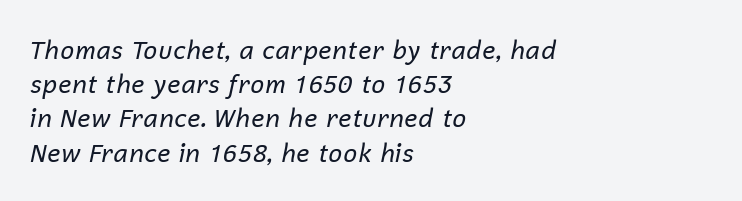
{"italic": "yes", "lean": "right", "slant_degrees": 12, "bold": "no", "underline": "no", "align": "left", "line_spacing": "normal", "line_spacing_ratio": 1.37, "letter_spacing": "normal", "letter_spacing_em": 0.0, "glyph_px": 25}
